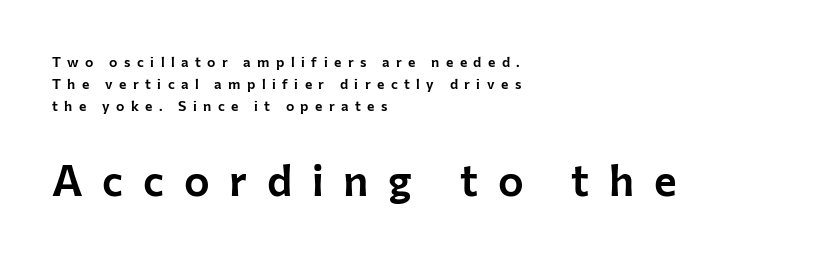
The rendering uses natural spacing where letterforms have individual widths. This rendering uses left alignment, leaving the right contour irregular. The letters stand upright; this is a roman face. Which chunk is bigger? The second one — the bottom block dwarfs the top. Note: no serifs on the glyphs. Here the glyphs are tracked loosely, breaking word shapes into spaced letters.
